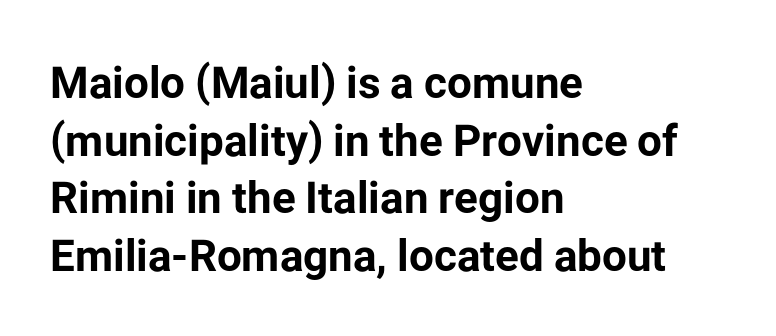
The lettering holds an erect, upright posture throughout. What stands out about the letter spacing? Nothing — it is the standard amount. The passage shown is typed in a proportional face where columns would drift. The strip under each line holds only bare page.
